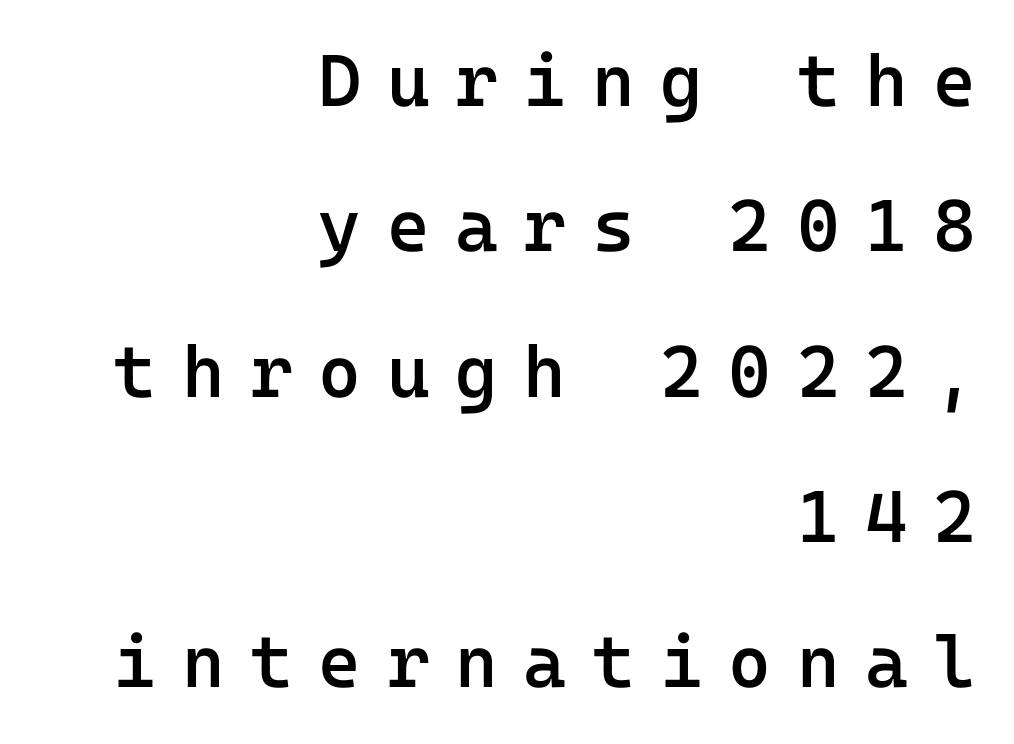
{"serif": "no", "italic": "no", "bold": "semi", "weight": "semibold", "width": "normal", "stroke_contrast": "low", "x_height": "medium", "monospaced": "yes", "underline": "no", "align": "right", "line_spacing": "loose", "line_spacing_ratio": 1.99, "letter_spacing": "wide", "letter_spacing_em": 0.35, "glyph_px": 73}
